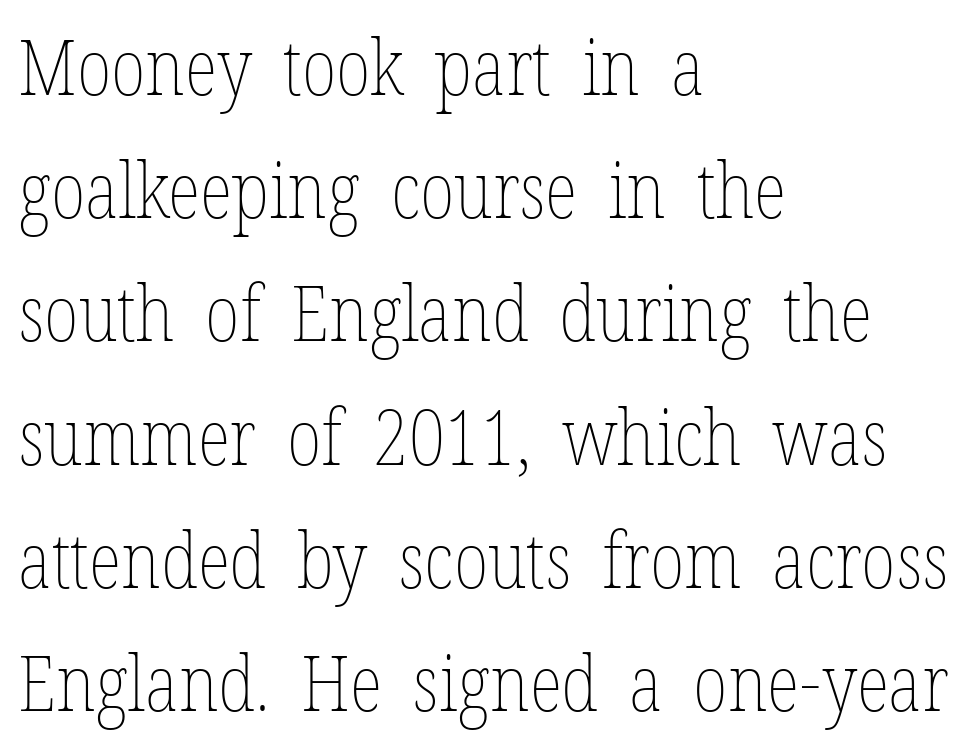
Q: Is the text bold? A: No.
Q: Is the text italic (slanted)? A: No, it is upright.
Q: Is the text underlined? A: No.
Q: How is the paragraph aligned? A: Left-aligned.
Q: Is the spacing between letters normal or unusually wide? A: Normal.
Q: Is the spacing between lines tight, normal or loose? A: Normal.
Q: Width (condensed, normal, or wide)? A: Condensed.
Q: Stroke contrast? A: Low.
Q: x-height? A: Medium.
Q: Monospaced? A: No.
